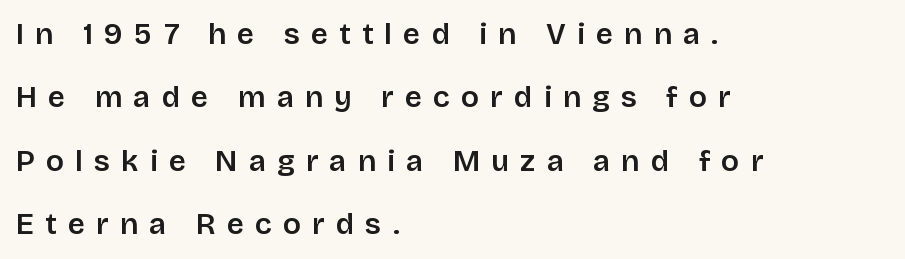
{"serif": "no", "italic": "no", "width": "normal", "stroke_contrast": "low", "x_height": "large", "monospaced": "no", "underline": "no", "align": "left", "line_spacing": "loose", "line_spacing_ratio": 2.11, "letter_spacing": "wide", "letter_spacing_em": 0.37, "glyph_px": 30}
